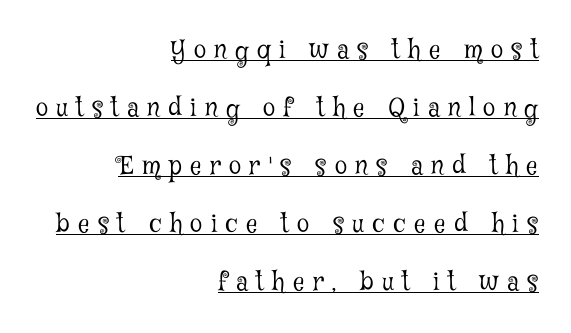
Q: Is the text bold? A: No.
Q: Is the text italic (slanted)? A: No, it is upright.
Q: Is the text underlined? A: Yes.
Q: How is the paragraph aligned? A: Right-aligned.
Q: Is the spacing between letters normal or unusually wide? A: Unusually wide.
Q: Is the spacing between lines tight, normal or loose? A: Loose.
